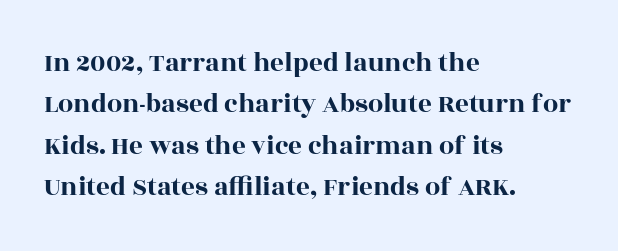
The image shows 27 px text type, upright; set left-aligned, normal line spacing (1.53x), normal letter spacing, not underlined.
